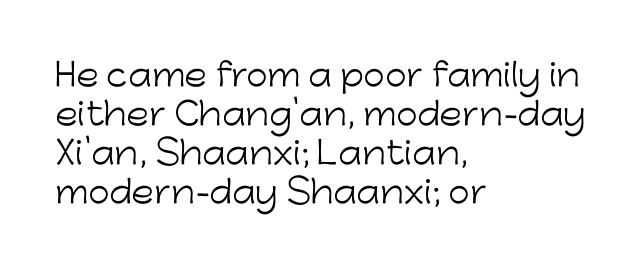
The image shows 31 px light sans-serif type, upright; set left-aligned, normal line spacing (1.26x), normal letter spacing, not underlined; low stroke contrast and a medium x-height.
